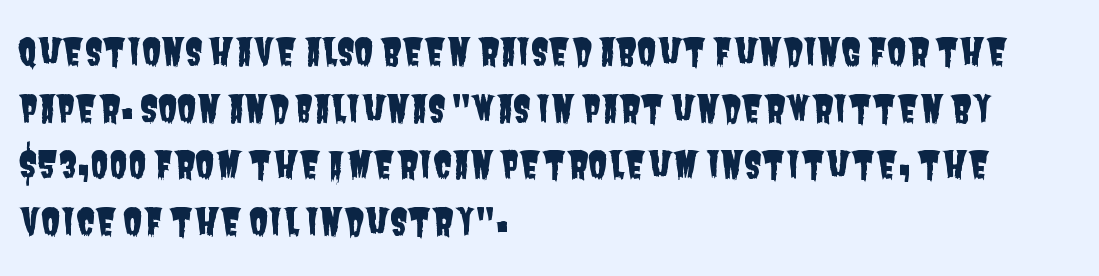
The image shows 36 px condensed sans-serif type; set left-aligned, normal line spacing (1.57x), normal letter spacing, not underlined; low stroke contrast and a large x-height.
